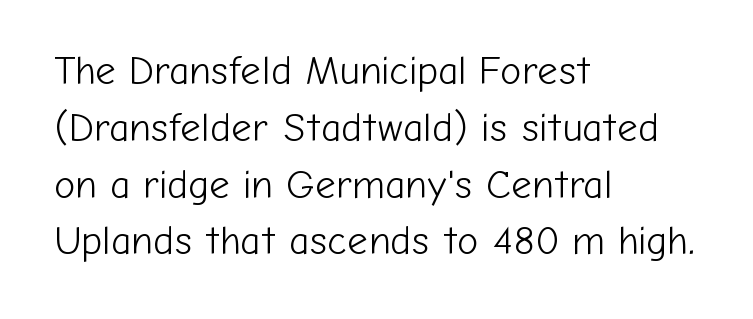
The image shows 40 px light sans-serif type, upright; set left-aligned, normal line spacing (1.42x), normal letter spacing, not underlined; low stroke contrast and a medium x-height.
